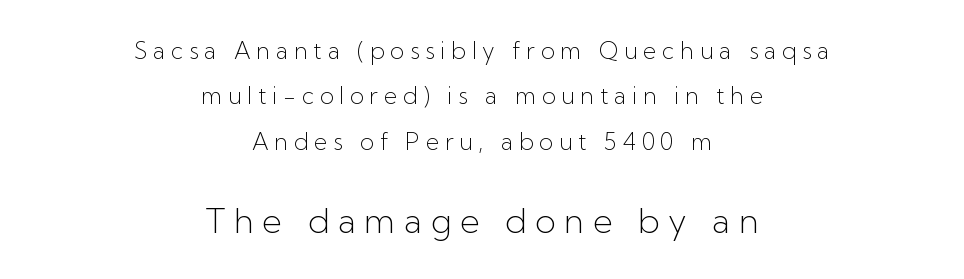
The image shows 34 px light sans-serif type, upright; set centered, loose line spacing (1.97x), unusually wide letter spacing (+0.25 em), not underlined; the second (bottom) block is 1.48x larger; low stroke contrast and a medium x-height.
